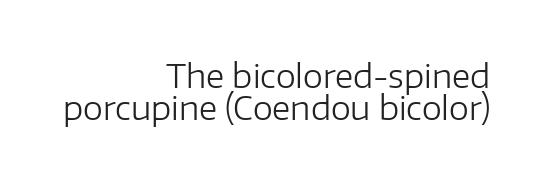
{"serif": "no", "italic": "no", "bold": "no", "weight": "regular", "width": "normal", "stroke_contrast": "low", "x_height": "medium", "monospaced": "no", "underline": "no", "align": "right", "line_spacing": "tight", "line_spacing_ratio": 1.01, "letter_spacing": "normal", "letter_spacing_em": 0.0, "glyph_px": 32}
